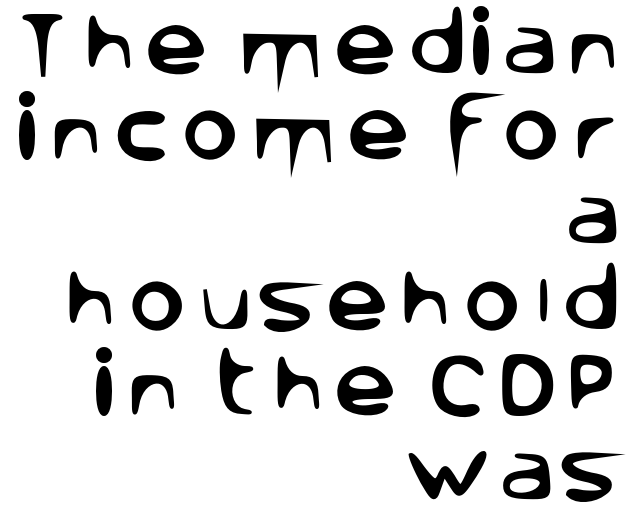
The rendering anchors every line to the right-hand side. Check the space under the baseline: it is left empty. The typography opts for an upright posture over an oblique one. This sample has the flowing, uneven cadence of proportional lettering.
